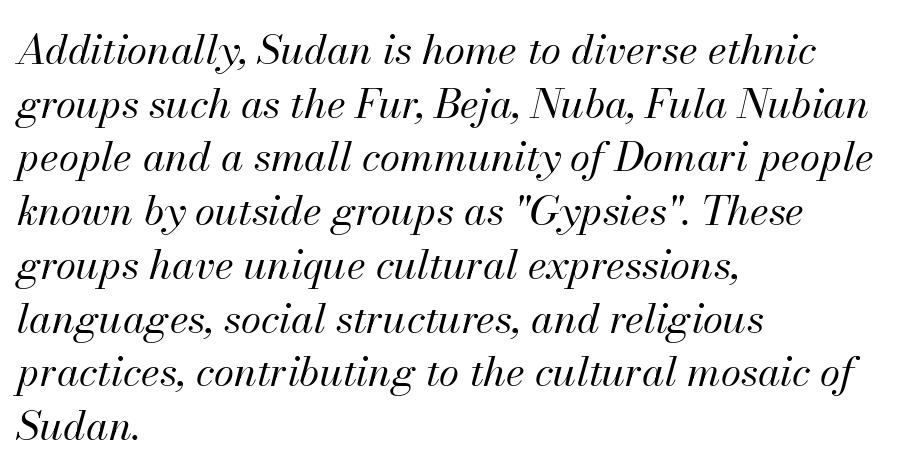
The image shows 41 px regular-weight type, italic (leaning right); set left-aligned, normal line spacing (1.31x), normal letter spacing, not underlined; medium stroke contrast and a small x-height.
